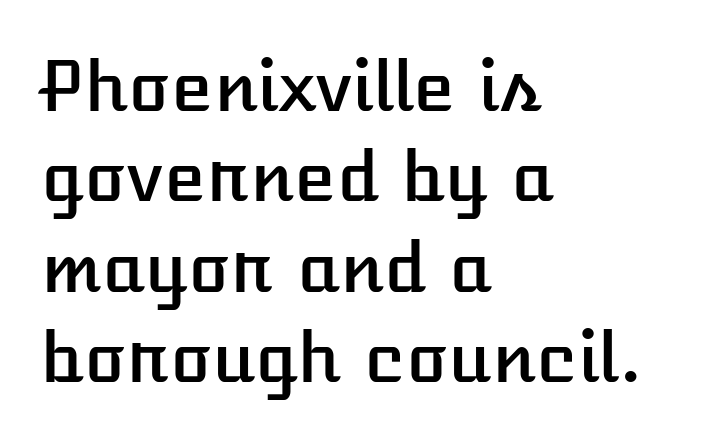
{"italic": "no", "width": "normal", "stroke_contrast": "low", "x_height": "medium", "monospaced": "no", "underline": "no", "align": "left", "line_spacing": "normal", "line_spacing_ratio": 1.31, "letter_spacing": "normal", "letter_spacing_em": 0.0, "glyph_px": 69}
